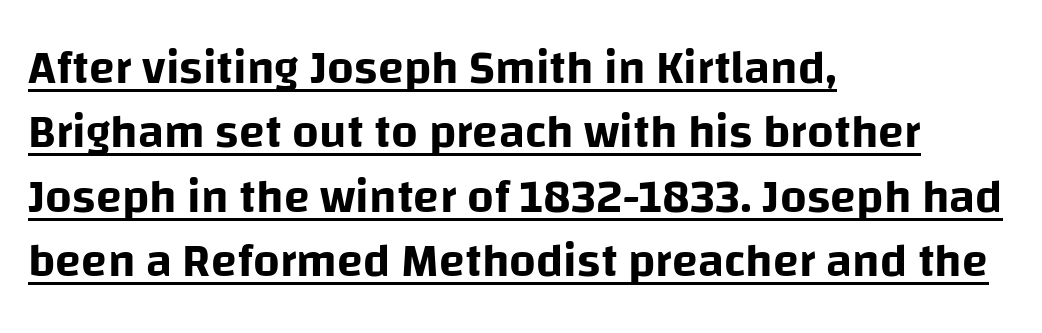
Q: Is the text italic (slanted)? A: No, it is upright.
Q: Is the typeface a serif or a sans-serif typeface? A: Sans-serif.
Q: Is the text underlined? A: Yes.
Q: How is the paragraph aligned? A: Left-aligned.
Q: Is the spacing between letters normal or unusually wide? A: Normal.
Q: Is the spacing between lines tight, normal or loose? A: Normal.
Q: Width (condensed, normal, or wide)? A: Normal.
Q: Stroke contrast? A: Low.
Q: x-height? A: Large.
Q: Monospaced? A: No.
